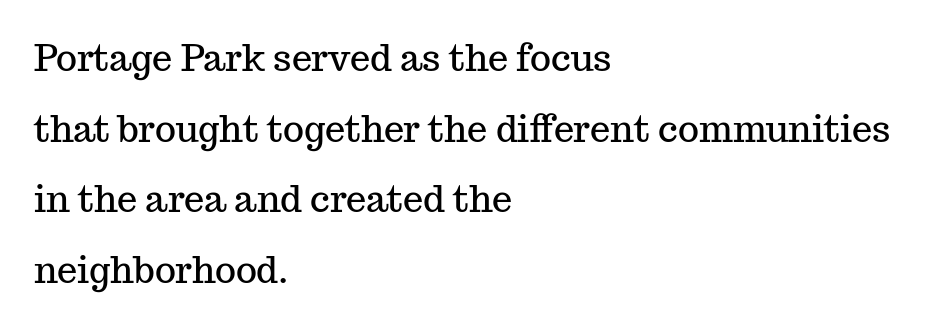
The image shows 36 px serif type, upright; set left-aligned, loose line spacing (1.96x), normal letter spacing, not underlined; medium stroke contrast and a medium x-height.
